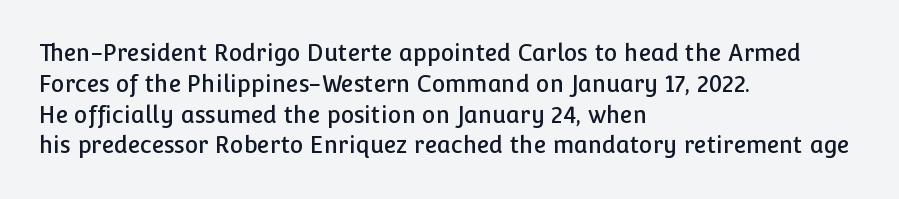
The image shows 23 px text type, upright; set left-aligned, normal line spacing (1.34x), normal letter spacing, not underlined.
